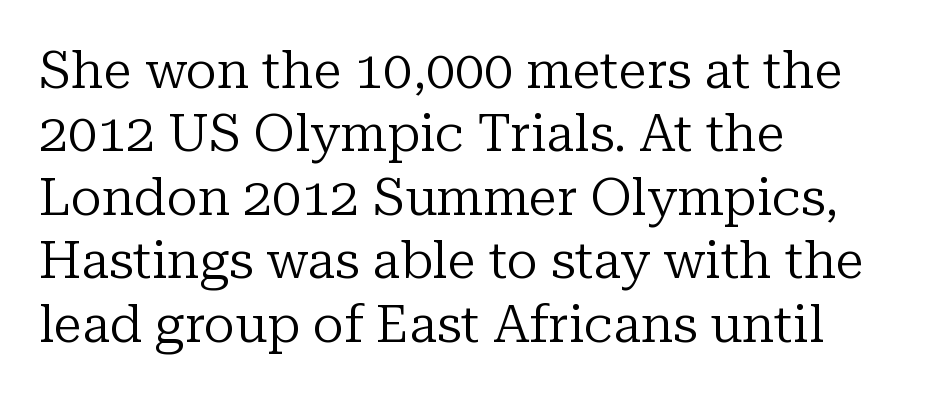
The image shows 52 px regular-weight serif type, upright; set left-aligned, line spacing 1.22x, normal letter spacing, not underlined; low stroke contrast and a medium x-height.
